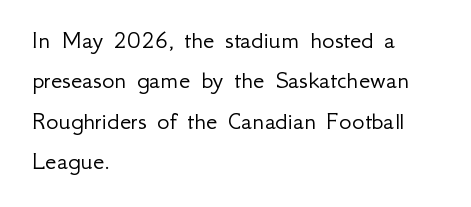
Q: Is the text bold? A: No.
Q: Is the text italic (slanted)? A: No, it is upright.
Q: Is the text underlined? A: No.
Q: How is the paragraph aligned? A: Left-aligned.
Q: Is the spacing between letters normal or unusually wide? A: Normal.
Q: Is the spacing between lines tight, normal or loose? A: Normal.
